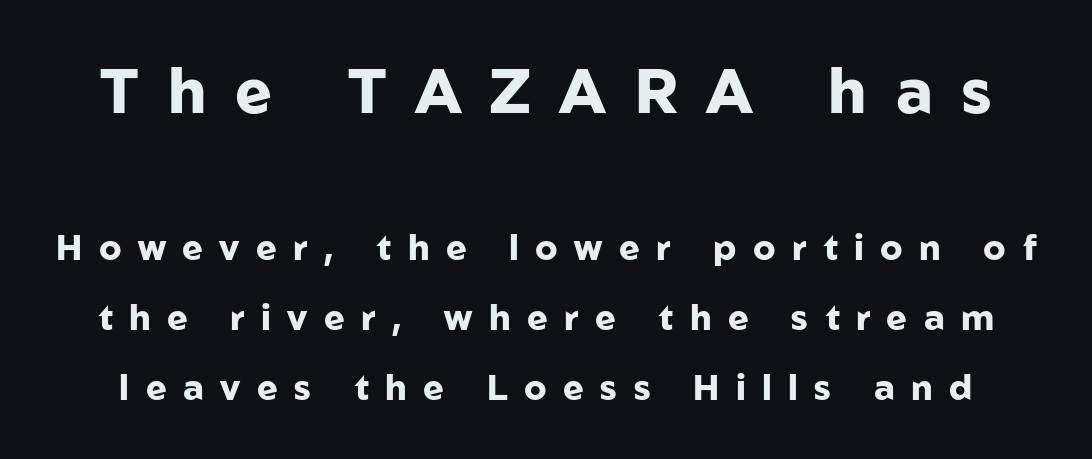
Compare the two chunks: the upper has the greater cap height. Stroke terminals: plain, sans-serif. This rendering features lettering with no underline. Is this a fixed-width face? No — the glyphs have proportional, varying widths.
